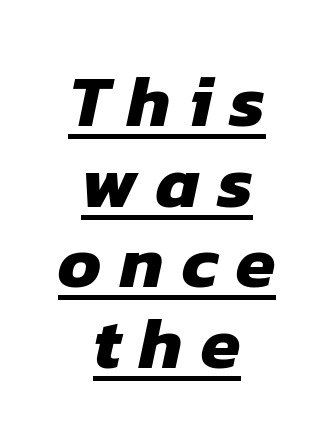
{"serif": "no", "bold": "yes", "weight": "heavy", "width": "normal", "stroke_contrast": "low", "x_height": "medium", "monospaced": "no", "underline": "yes", "align": "center", "line_spacing": "tight", "line_spacing_ratio": 1.12, "letter_spacing": "wide", "letter_spacing_em": 0.25, "glyph_px": 72}
